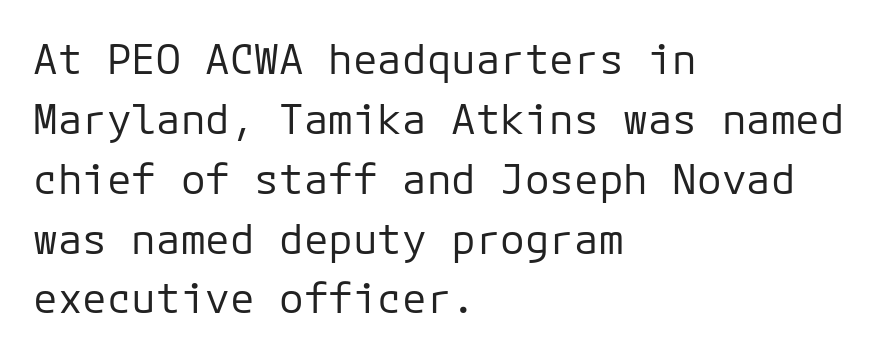
The letters march in equal steps, a hallmark of fixed-pitch type. Alignment: flush left. The specimen reads as upright at a glance. The gap between lines stays unmarked. A light-to-regular cut is what we see here.
